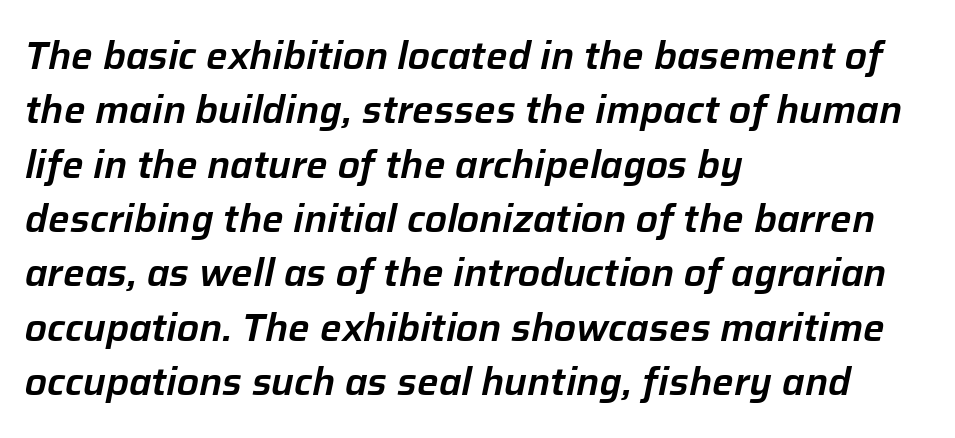
{"italic": "yes", "lean": "right", "slant_degrees": 12, "width": "normal", "stroke_contrast": "low", "x_height": "medium", "monospaced": "no", "underline": "no", "align": "left", "line_spacing": "normal", "line_spacing_ratio": 1.43, "letter_spacing": "normal", "letter_spacing_em": 0.0, "glyph_px": 38}
